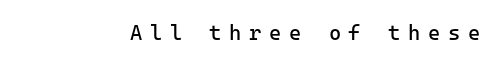
The face used here is rendered with a markedly widened letterfit. The face looks like a standard text weight, possibly lighter. Plain, unruled lines of type. Designer's note — italics off, roman on.
